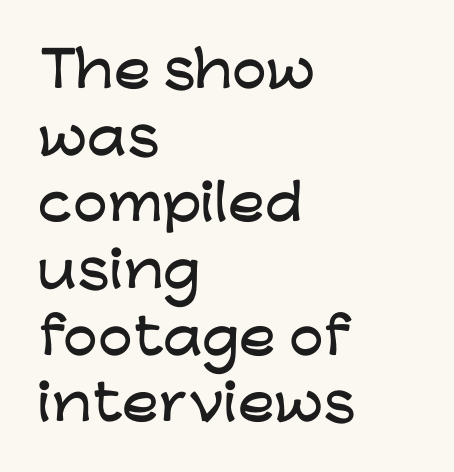
Q: Is the text italic (slanted)? A: No, it is upright.
Q: Is the typeface a serif or a sans-serif typeface? A: Sans-serif.
Q: Is the text underlined? A: No.
Q: How is the paragraph aligned? A: Left-aligned.
Q: Is the spacing between letters normal or unusually wide? A: Normal.
Q: Is the spacing between lines tight, normal or loose? A: Normal.
Q: Width (condensed, normal, or wide)? A: Wide.
Q: Stroke contrast? A: Low.
Q: x-height? A: Medium.
Q: Monospaced? A: No.
